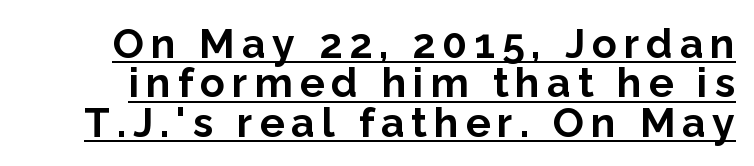
The image shows 41 px bold sans-serif type, upright; set tight line spacing (0.96x), underlined; low stroke contrast and a medium x-height.
